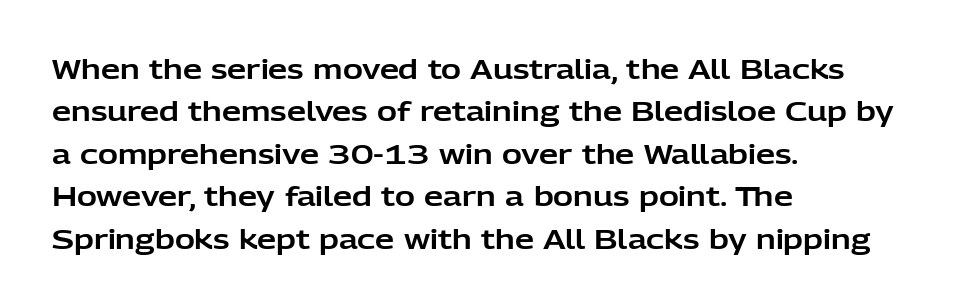
The image shows 27 px text type, upright; set left-aligned, normal line spacing (1.57x), normal letter spacing, not underlined.
